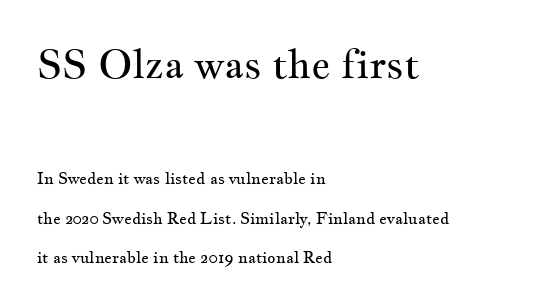
{"serif": "yes", "italic": "no", "bold": "no", "weight": "regular", "width": "wide", "stroke_contrast": "medium", "x_height": "small", "monospaced": "no", "underline": "no", "align": "left", "line_spacing": "loose", "line_spacing_ratio": 2.46, "letter_spacing": "normal", "letter_spacing_em": 0.0, "larger_block": "first", "size_ratio": 2.5, "glyph_px": 40}
